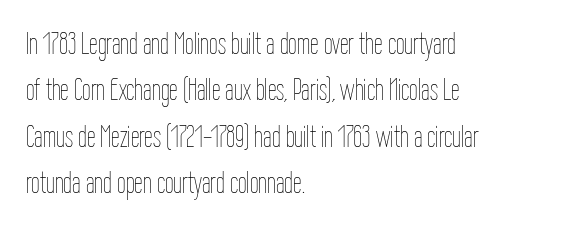
{"italic": "no", "bold": "no", "weight": "thin", "width": "condensed", "stroke_contrast": "low", "x_height": "medium", "monospaced": "no", "underline": "no", "align": "left", "line_spacing": "normal", "line_spacing_ratio": 1.5, "letter_spacing": "normal", "letter_spacing_em": 0.0, "glyph_px": 31}
